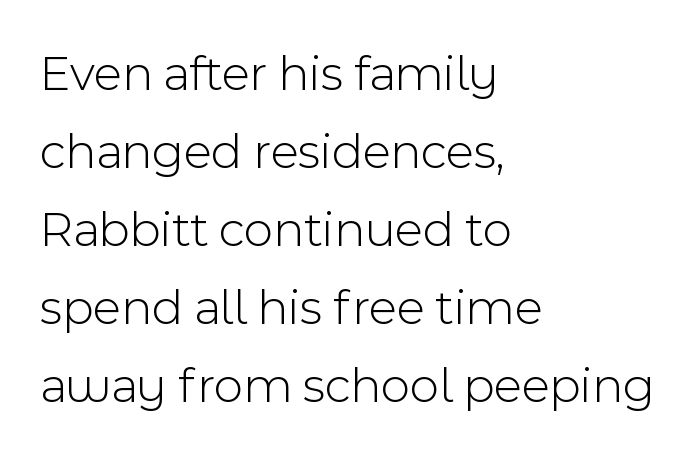
{"serif": "no", "italic": "no", "bold": "no", "weight": "light", "width": "normal", "x_height": "medium", "monospaced": "no", "underline": "no", "align": "left", "line_spacing": "normal", "line_spacing_ratio": 1.53, "letter_spacing": "normal", "letter_spacing_em": 0.0, "glyph_px": 51}
